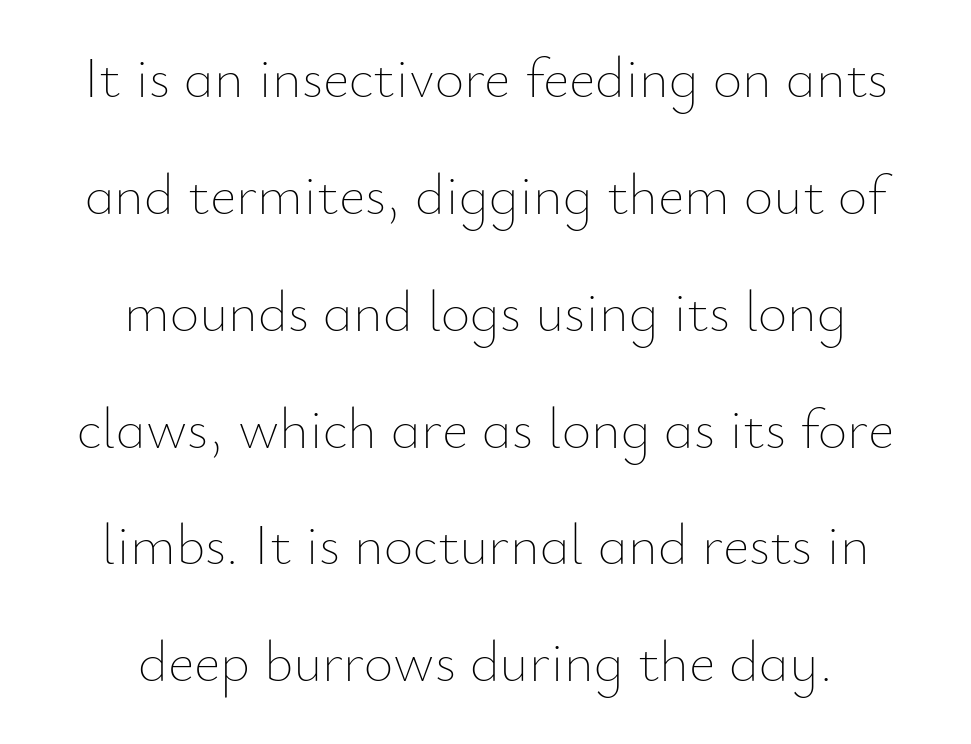
Which margin do the lines hug? Neither — every line sits in the middle. The area under the type is left untouched. Quick note: not italic, upright. These glyphs show unthickened strokes, regular width or finer.
